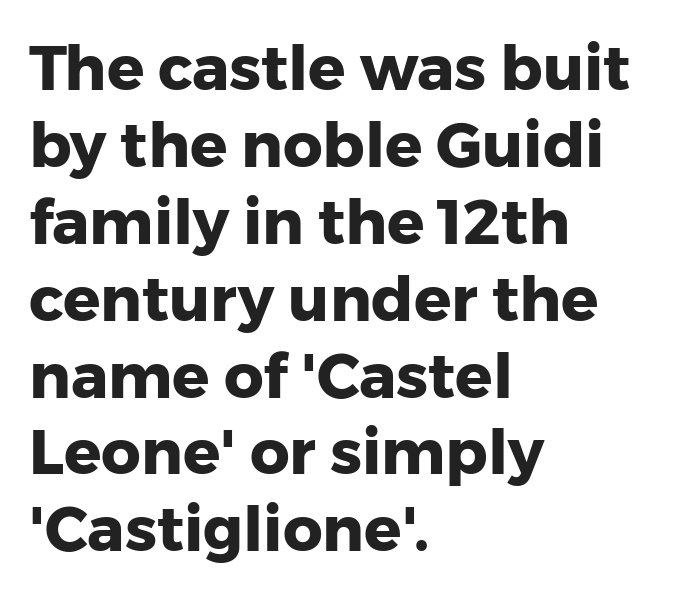
{"serif": "no", "italic": "no", "bold": "yes", "weight": "heavy", "width": "normal", "stroke_contrast": "low", "x_height": "medium", "monospaced": "no", "underline": "no", "align": "left", "line_spacing_ratio": 1.24, "letter_spacing": "normal", "letter_spacing_em": 0.0, "glyph_px": 62}
